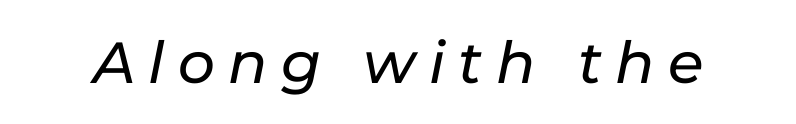
Q: Is the text italic (slanted)? A: Yes, it leans right by about 11 degrees.
Q: Is the text underlined? A: No.
Q: Is the spacing between letters normal or unusually wide? A: Unusually wide.
Q: Width (condensed, normal, or wide)? A: Normal.
Q: Stroke contrast? A: Low.
Q: x-height? A: Medium.
Q: Monospaced? A: No.
